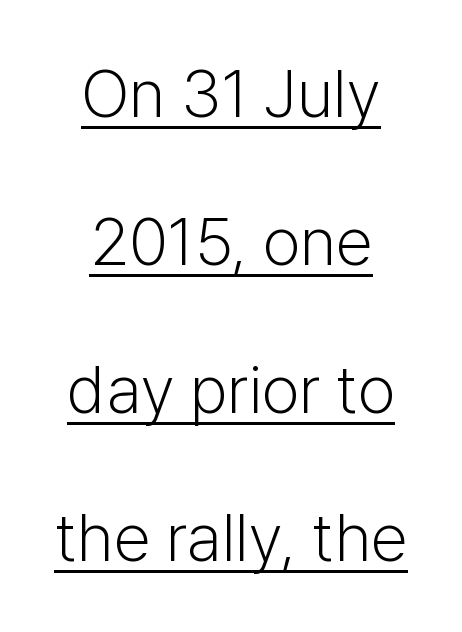
Stem width sits at or under what a default text font uses. Unlike a traditional serif, this face leaves its strokes unadorned. If you folded the block vertically in half, each line would mirror itself in length. The lettering holds an erect, upright posture throughout.
